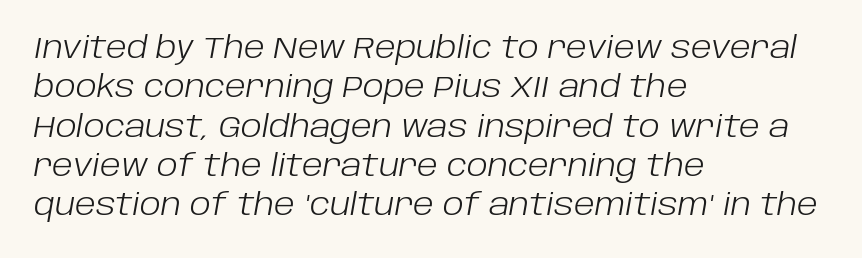
The image shows 30 px light type, italic (leaning right); set left-aligned, normal line spacing (1.31x), normal letter spacing, not underlined; low stroke contrast and a large x-height.
